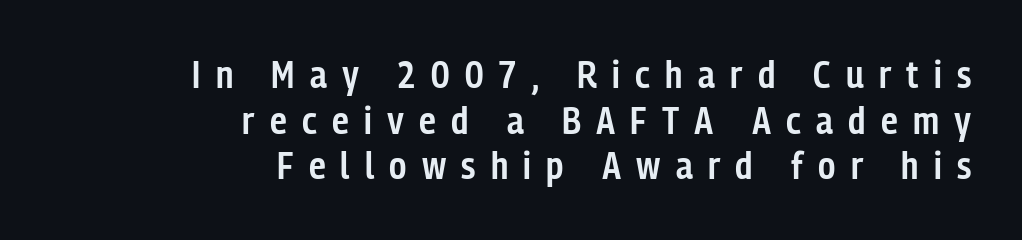
Proportional: the letters do not fall into vertical columns. There is plenty of visible air inserted between adjacent glyphs. Does the copy run flush right? Yes — the right margin is perfectly even. The zone under the glyphs is completely vacant. Strokes here are thickened, but only to semibold level.
